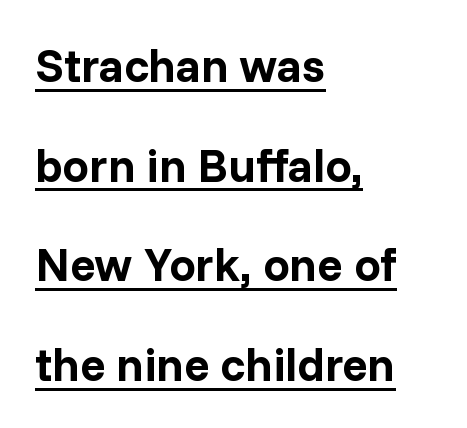
Q: Is the text bold? A: Yes.
Q: Is the text italic (slanted)? A: No, it is upright.
Q: Is the typeface a serif or a sans-serif typeface? A: Sans-serif.
Q: Is the text underlined? A: Yes.
Q: How is the paragraph aligned? A: Left-aligned.
Q: Is the spacing between letters normal or unusually wide? A: Normal.
Q: Is the spacing between lines tight, normal or loose? A: Loose.
Q: Width (condensed, normal, or wide)? A: Normal.
Q: Stroke contrast? A: Low.
Q: x-height? A: Medium.
Q: Monospaced? A: No.
